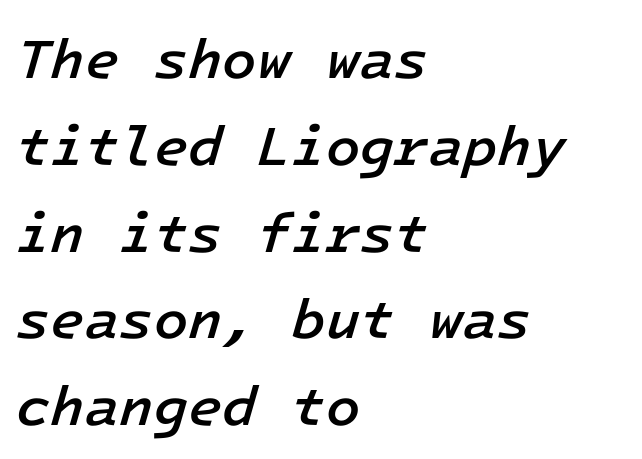
The image shows 56 px semibold type, italic (leaning right), monospaced; set left-aligned, normal line spacing (1.55x), normal letter spacing, not underlined; low stroke contrast and a medium x-height.
